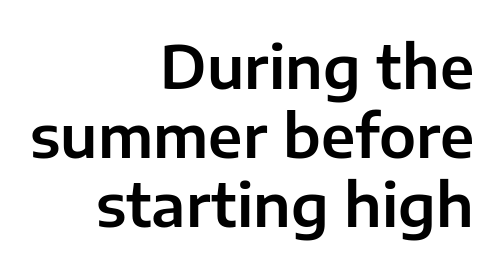
The image shows 59 px sans-serif type, upright; set right-aligned, line spacing 1.17x, normal letter spacing, not underlined; low stroke contrast and a medium x-height.
